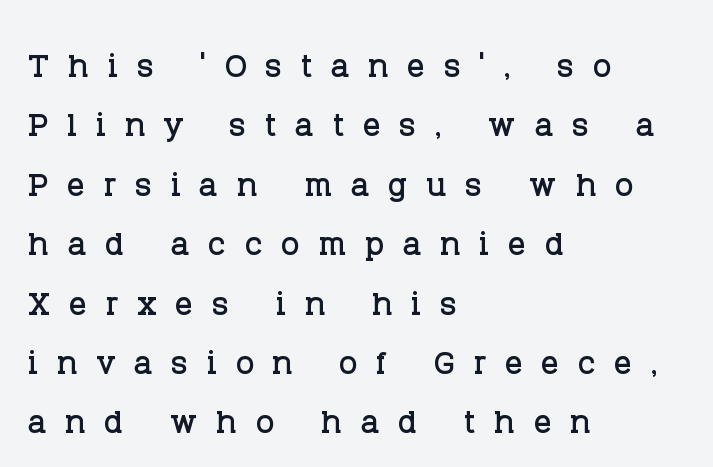
Q: Is the text italic (slanted)? A: No, it is upright.
Q: Is the typeface a serif or a sans-serif typeface? A: Serif.
Q: Is the text underlined? A: No.
Q: How is the paragraph aligned? A: Left-aligned.
Q: Is the spacing between letters normal or unusually wide? A: Unusually wide.
Q: Is the spacing between lines tight, normal or loose? A: Normal.
Q: Width (condensed, normal, or wide)? A: Normal.
Q: Stroke contrast? A: Low.
Q: x-height? A: Large.
Q: Monospaced? A: No.
